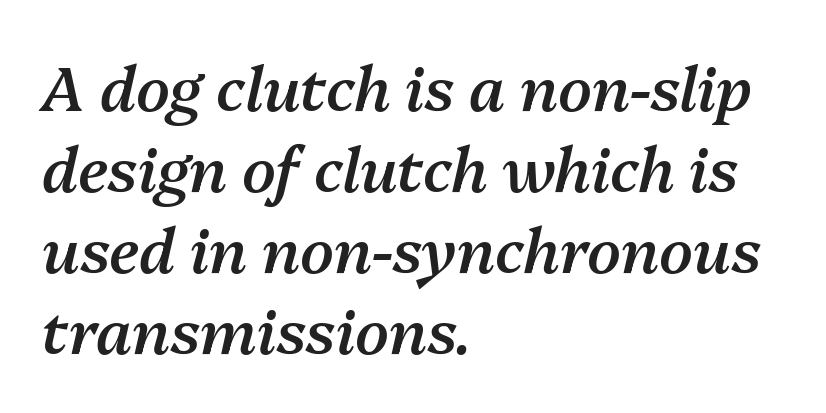
The gap between lines stays unmarked. Does the leading feel generous? No, just average. Varying glyph widths throughout — classic text-font behaviour. If you drew a line through each stem, it would be angled. Does the copy run flush right? No — it runs flush left. Typographic density is moderately raised because the face is semibold.
